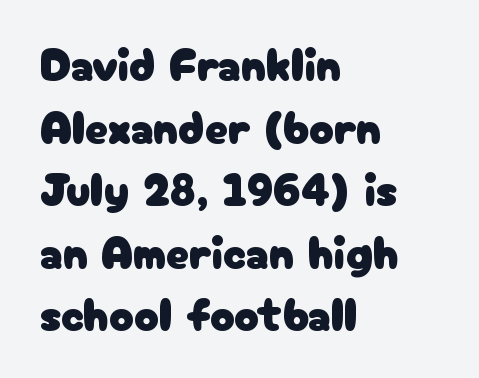
{"serif": "no", "italic": "no", "width": "normal", "stroke_contrast": "low", "x_height": "medium", "monospaced": "no", "underline": "no", "align": "left", "line_spacing": "normal", "line_spacing_ratio": 1.36, "letter_spacing": "normal", "letter_spacing_em": 0.0, "glyph_px": 46}
